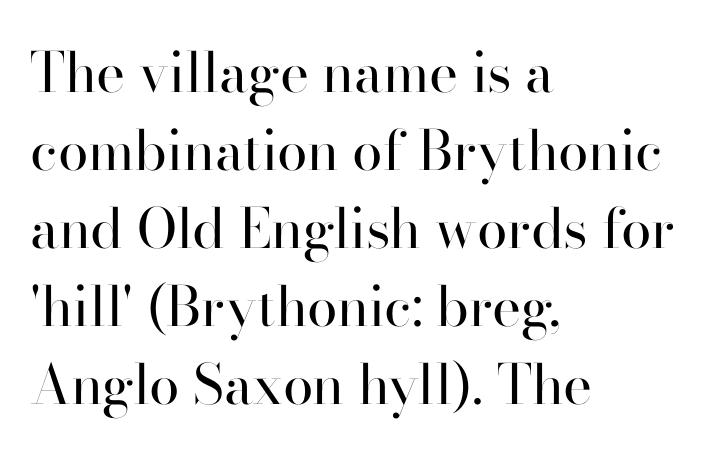
Q: Is the text bold? A: No.
Q: Is the text italic (slanted)? A: No, it is upright.
Q: Is the typeface a serif or a sans-serif typeface? A: Serif.
Q: Is the text underlined? A: No.
Q: How is the paragraph aligned? A: Left-aligned.
Q: Is the spacing between letters normal or unusually wide? A: Normal.
Q: Is the spacing between lines tight, normal or loose? A: Normal.
Q: Width (condensed, normal, or wide)? A: Normal.
Q: Stroke contrast? A: High.
Q: x-height? A: Small.
Q: Monospaced? A: No.
